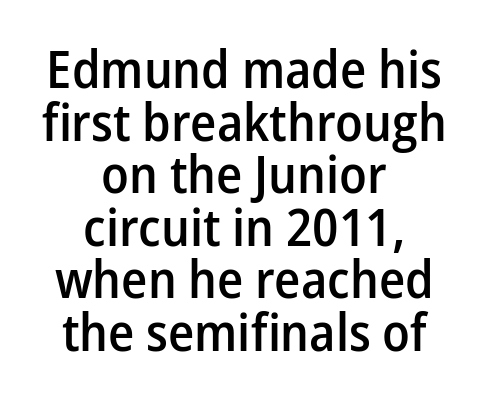
Q: Is the text bold? A: Semi-bold.
Q: Is the text italic (slanted)? A: No, it is upright.
Q: Is the typeface a serif or a sans-serif typeface? A: Sans-serif.
Q: Is the text underlined? A: No.
Q: How is the paragraph aligned? A: Centered.
Q: Is the spacing between letters normal or unusually wide? A: Normal.
Q: Is the spacing between lines tight, normal or loose? A: Tight.
Q: Width (condensed, normal, or wide)? A: Normal.
Q: Stroke contrast? A: Low.
Q: x-height? A: Medium.
Q: Monospaced? A: No.
